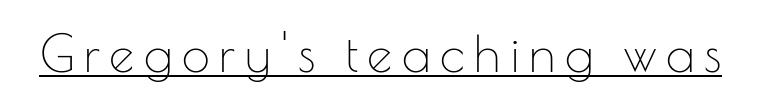
{"serif": "no", "italic": "no", "bold": "no", "weight": "thin", "width": "normal", "stroke_contrast": "low", "x_height": "small", "monospaced": "no", "underline": "yes", "glyph_px": 50}
